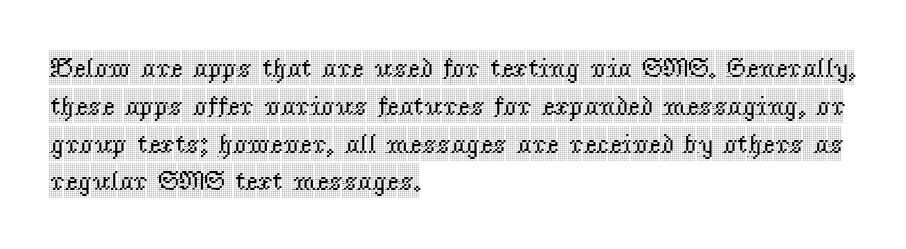
Q: Is the text italic (slanted)? A: No, it is upright.
Q: Is the text underlined? A: No.
Q: How is the paragraph aligned? A: Left-aligned.
Q: Is the spacing between letters normal or unusually wide? A: Normal.
Q: Is the spacing between lines tight, normal or loose? A: Normal.
